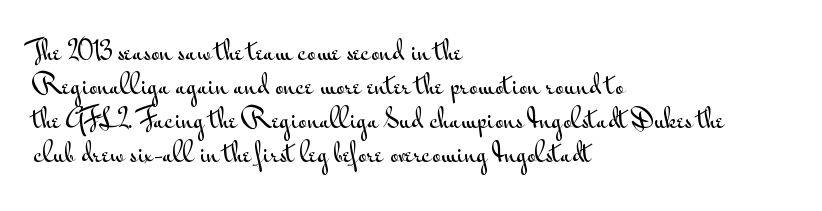
The image shows 24 px text type; set left-aligned, normal line spacing (1.41x), normal letter spacing, not underlined.
